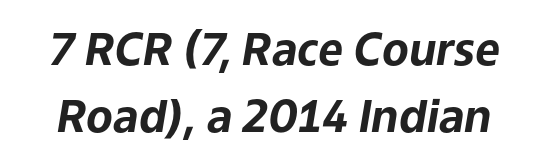
The image shows 44 px bold type, italic (leaning right); set normal line spacing (1.53x), normal letter spacing, not underlined; low stroke contrast and a medium x-height.
